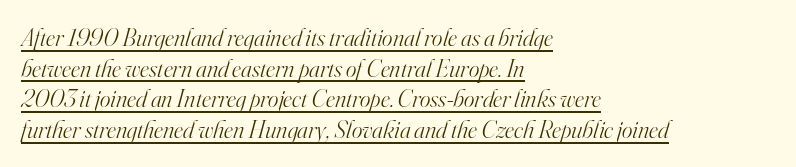
Summary of weight: not heavy and not bold. Caption: multi-line text, flush left, ragged right. Underlining? Definitely there. Italic? Definitely — the glyphs are oblique. Standard letterfit; no display-style spreading of the glyphs.
